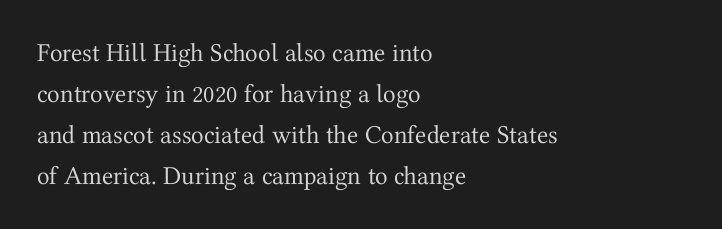
Q: Is the text bold? A: No.
Q: Is the text italic (slanted)? A: No, it is upright.
Q: Is the text underlined? A: No.
Q: How is the paragraph aligned? A: Left-aligned.
Q: Is the spacing between letters normal or unusually wide? A: Normal.
Q: Is the spacing between lines tight, normal or loose? A: Normal.
